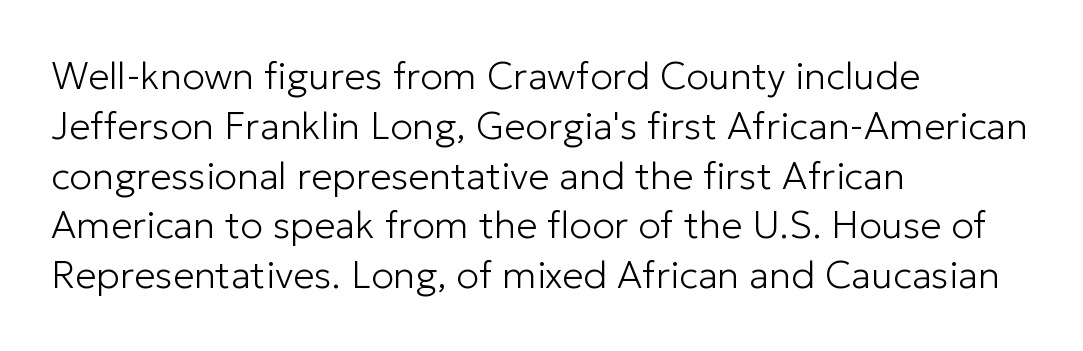
{"serif": "no", "italic": "no", "bold": "no", "weight": "light", "width": "normal", "stroke_contrast": "low", "x_height": "medium", "monospaced": "no", "underline": "no", "align": "left", "line_spacing": "normal", "line_spacing_ratio": 1.31, "letter_spacing": "normal", "letter_spacing_em": 0.0, "glyph_px": 38}
